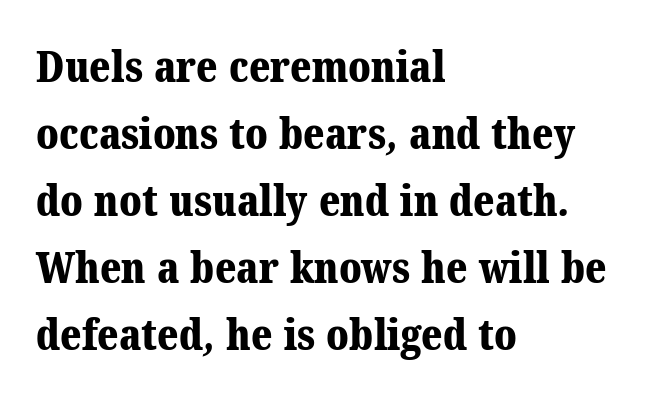
{"serif": "yes", "bold": "yes", "weight": "bold", "width": "normal", "stroke_contrast": "medium", "x_height": "medium", "monospaced": "no", "underline": "no", "align": "left", "line_spacing": "normal", "line_spacing_ratio": 1.56, "letter_spacing": "normal", "letter_spacing_em": 0.0, "glyph_px": 43}
